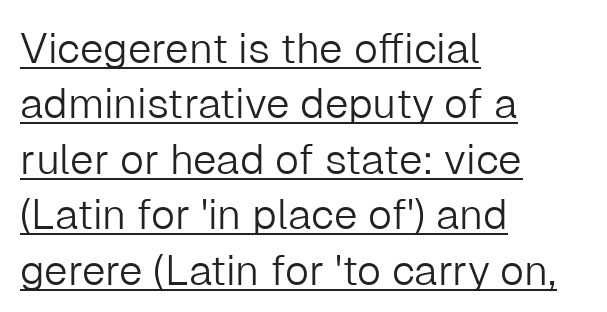
Q: Is the text bold? A: No.
Q: Is the text italic (slanted)? A: No, it is upright.
Q: Is the typeface a serif or a sans-serif typeface? A: Sans-serif.
Q: Is the text underlined? A: Yes.
Q: How is the paragraph aligned? A: Left-aligned.
Q: Is the spacing between letters normal or unusually wide? A: Normal.
Q: Is the spacing between lines tight, normal or loose? A: Normal.
Q: Width (condensed, normal, or wide)? A: Normal.
Q: Stroke contrast? A: Low.
Q: x-height? A: Medium.
Q: Monospaced? A: No.
